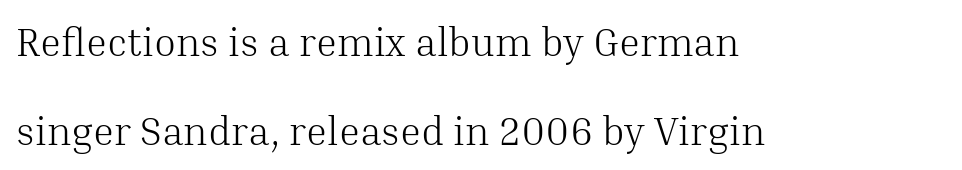
{"serif": "yes", "italic": "no", "bold": "no", "weight": "light", "width": "normal", "stroke_contrast": "medium", "x_height": "medium", "monospaced": "no", "underline": "no", "align": "left", "line_spacing": "loose", "line_spacing_ratio": 2.22, "letter_spacing": "normal", "letter_spacing_em": 0.0, "glyph_px": 40}
